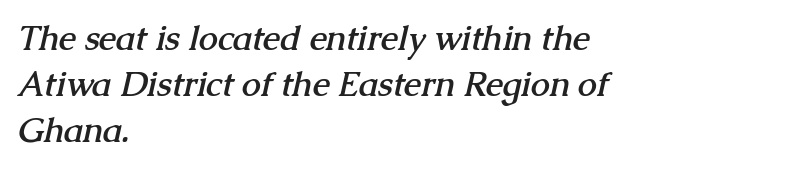
Q: Is the text bold? A: Yes.
Q: Is the typeface a serif or a sans-serif typeface? A: Serif.
Q: Is the text underlined? A: No.
Q: How is the paragraph aligned? A: Left-aligned.
Q: Is the spacing between letters normal or unusually wide? A: Normal.
Q: Is the spacing between lines tight, normal or loose? A: Normal.
Q: Width (condensed, normal, or wide)? A: Normal.
Q: Stroke contrast? A: Medium.
Q: x-height? A: Medium.
Q: Monospaced? A: No.
